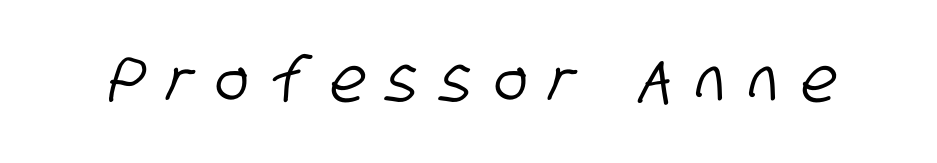
The image shows 62 px condensed sans-serif type; set unusually wide letter spacing (+0.37 em), not underlined; low stroke contrast and a large x-height.
